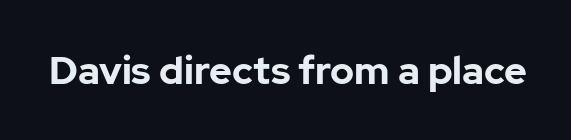
Q: Is the text bold? A: Yes.
Q: Is the text italic (slanted)? A: No, it is upright.
Q: Is the typeface a serif or a sans-serif typeface? A: Sans-serif.
Q: Is the text underlined? A: No.
Q: Is the spacing between letters normal or unusually wide? A: Normal.
Q: Width (condensed, normal, or wide)? A: Normal.
Q: Stroke contrast? A: Low.
Q: x-height? A: Medium.
Q: Monospaced? A: No.
